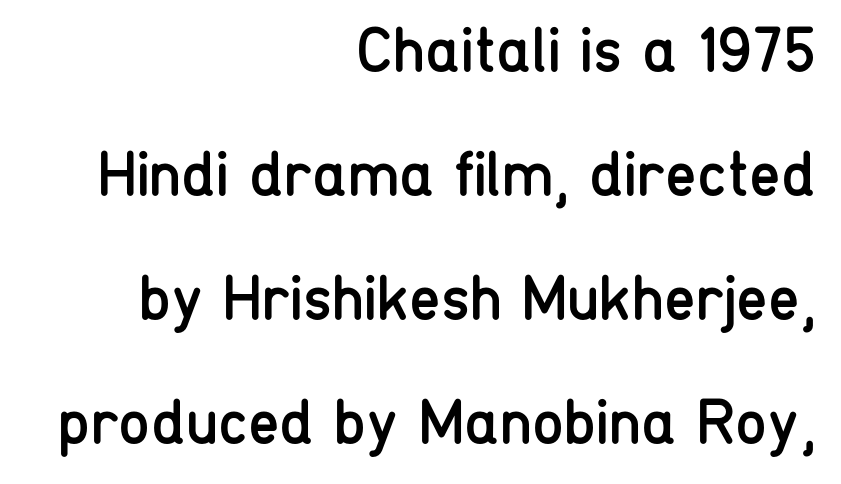
Q: Is the text bold? A: No.
Q: Is the text italic (slanted)? A: No, it is upright.
Q: Is the typeface a serif or a sans-serif typeface? A: Sans-serif.
Q: Is the text underlined? A: No.
Q: How is the paragraph aligned? A: Right-aligned.
Q: Is the spacing between letters normal or unusually wide? A: Normal.
Q: Is the spacing between lines tight, normal or loose? A: Loose.
Q: Width (condensed, normal, or wide)? A: Condensed.
Q: Stroke contrast? A: Low.
Q: x-height? A: Medium.
Q: Monospaced? A: No.
